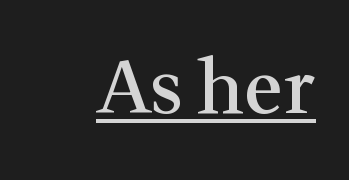
Q: Is the text bold? A: Semi-bold.
Q: Is the text italic (slanted)? A: No, it is upright.
Q: Is the typeface a serif or a sans-serif typeface? A: Serif.
Q: Is the text underlined? A: Yes.
Q: Is the spacing between letters normal or unusually wide? A: Normal.
Q: Width (condensed, normal, or wide)? A: Normal.
Q: Stroke contrast? A: Medium.
Q: x-height? A: Medium.
Q: Monospaced? A: No.
